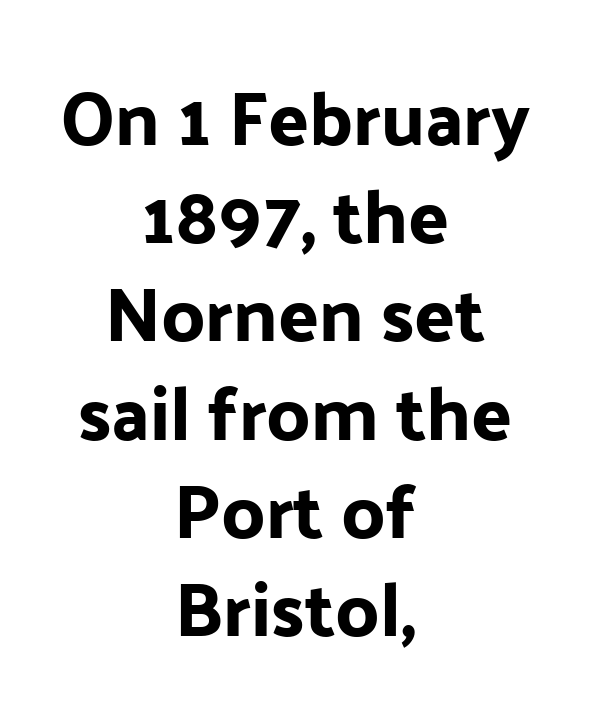
Type style note: lacks serifs. The words here are not underlined. It's the straight-up-and-down kind of type. Think of a printed novel: that variable character pitch is what you see here. The rows are spaced the way most documents space them.
